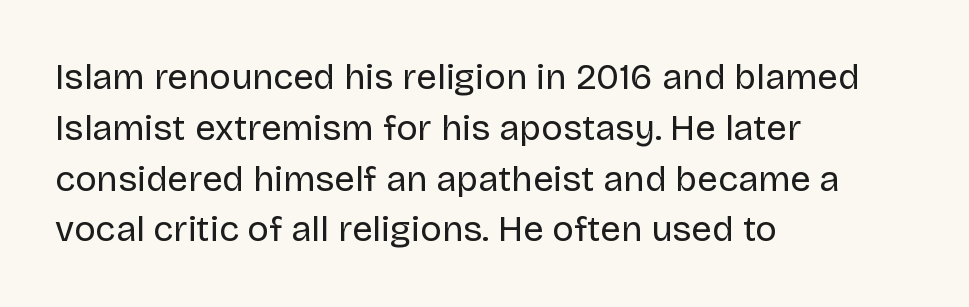
Q: Is the text bold? A: No.
Q: Is the text italic (slanted)? A: No, it is upright.
Q: Is the typeface a serif or a sans-serif typeface? A: Sans-serif.
Q: Is the text underlined? A: No.
Q: How is the paragraph aligned? A: Left-aligned.
Q: Is the spacing between letters normal or unusually wide? A: Normal.
Q: Is the spacing between lines tight, normal or loose? A: Normal.
Q: Width (condensed, normal, or wide)? A: Normal.
Q: Stroke contrast? A: Low.
Q: x-height? A: Large.
Q: Monospaced? A: No.
